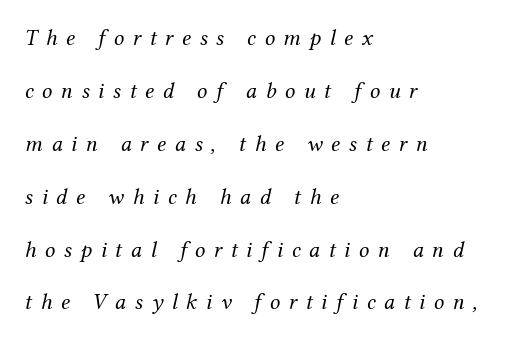
Airy leading. Check under the words: just untouched page. When letters slant like this, we call the style italic. Every row of glyphs begins at an identical x-position on the left. Caption: expanded tracking, letters set apart. Summary of weight: not heavy and not bold.
